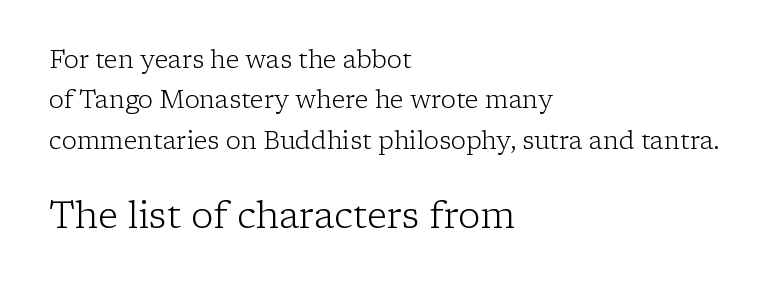
A student would call this left alignment; a typographer would say flush left, rag right. Each row of text sits above clean, open space. Standard letterfit; no display-style spreading of the glyphs. Proportional: the letters do not fall into vertical columns. Small over large — that's the arrangement of the two blocks here.
